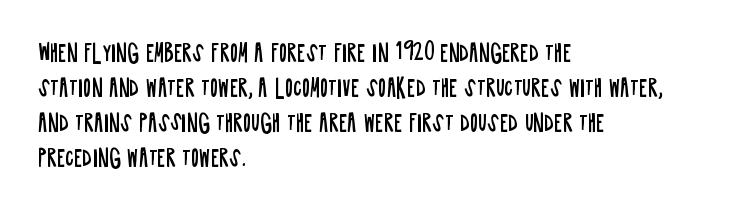
Q: Is the text bold? A: No.
Q: Is the text italic (slanted)? A: No, it is upright.
Q: Is the text underlined? A: No.
Q: How is the paragraph aligned? A: Left-aligned.
Q: Is the spacing between letters normal or unusually wide? A: Normal.
Q: Is the spacing between lines tight, normal or loose? A: Normal.
